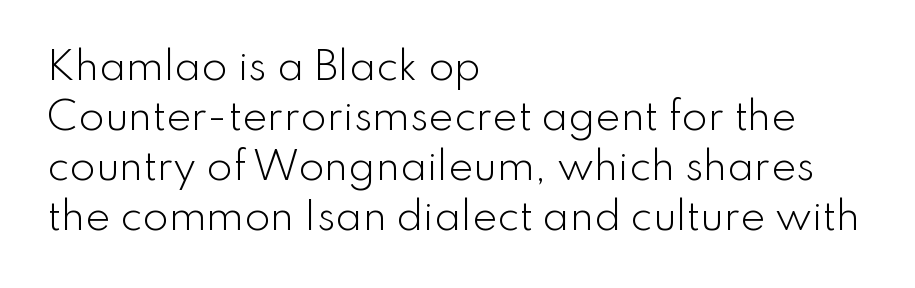
The image shows 38 px light sans-serif type, upright; set left-aligned, normal line spacing (1.32x), normal letter spacing, not underlined; low stroke contrast and a small x-height.
